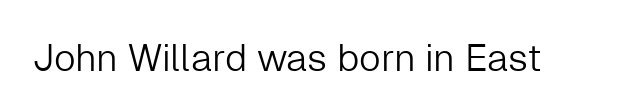
The image shows 38 px light sans-serif type, upright; set normal letter spacing, not underlined; low stroke contrast and a medium x-height.
